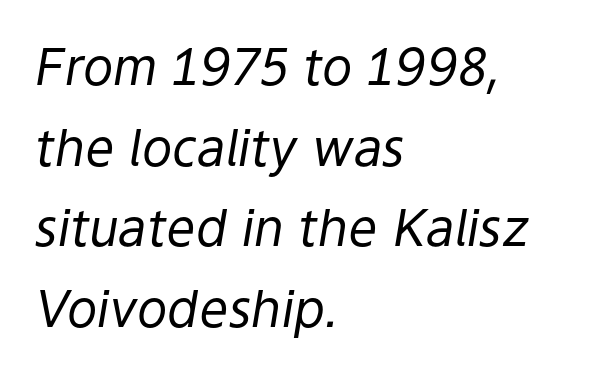
Every row of glyphs begins at an identical x-position on the left. Is the stroke heavy? The answer is a plain regular-or-lighter. Regular leading. The letterforms sit shoulder to shoulder at normal distance. Quick note: italic.
